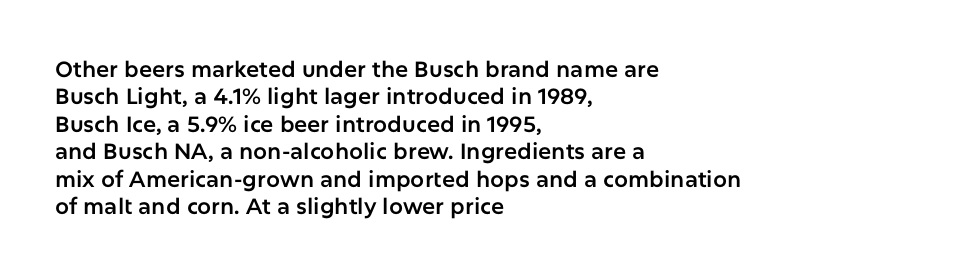
The image shows 22 px text type, upright; set left-aligned, normal line spacing (1.25x), normal letter spacing, not underlined.
